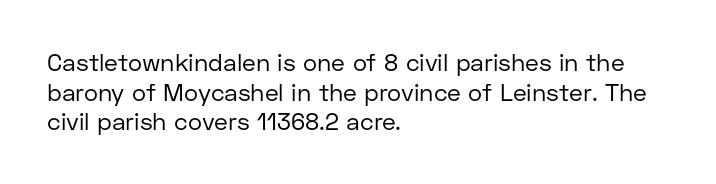
The image shows 24 px text type, upright; set left-aligned, line spacing 1.23x, normal letter spacing, not underlined.
